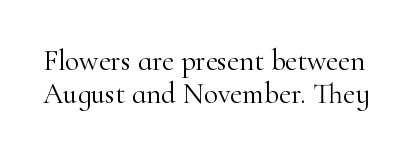
{"serif": "yes", "italic": "no", "bold": "no", "weight": "light", "width": "normal", "stroke_contrast": "high", "x_height": "small", "monospaced": "no", "underline": "no", "line_spacing": "tight", "line_spacing_ratio": 1.14, "letter_spacing": "normal", "letter_spacing_em": 0.0, "glyph_px": 29}
